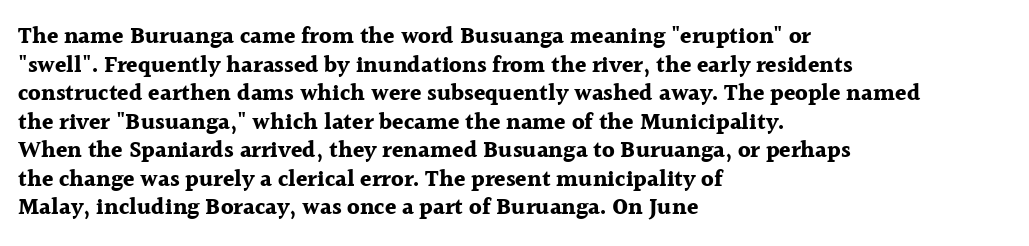
{"italic": "no", "bold": "yes", "underline": "no", "align": "left", "line_spacing_ratio": 1.24, "letter_spacing": "normal", "letter_spacing_em": 0.0, "glyph_px": 23}
